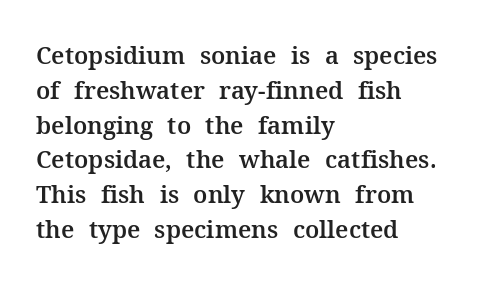
{"italic": "no", "underline": "no", "align": "left", "line_spacing": "normal", "line_spacing_ratio": 1.45, "letter_spacing": "normal", "letter_spacing_em": 0.0, "glyph_px": 24}
